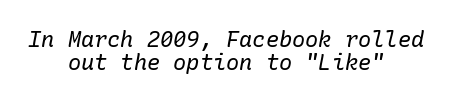
Q: Is the text bold? A: No.
Q: Is the text italic (slanted)? A: Yes, it leans right by about 10 degrees.
Q: Is the text underlined? A: No.
Q: How is the paragraph aligned? A: Centered.
Q: Is the spacing between letters normal or unusually wide? A: Normal.
Q: Is the spacing between lines tight, normal or loose? A: Tight.
